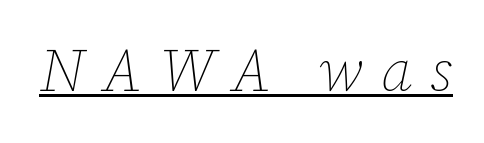
{"italic": "yes", "lean": "right", "slant_degrees": 12, "bold": "no", "weight": "thin", "width": "normal", "stroke_contrast": "low", "x_height": "medium", "monospaced": "no", "underline": "yes", "letter_spacing": "wide", "letter_spacing_em": 0.29, "glyph_px": 60}
